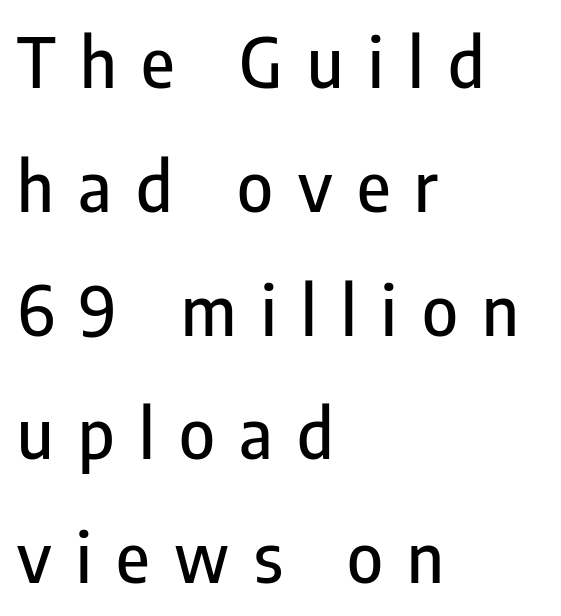
The image shows 68 px condensed sans-serif type, upright; set left-aligned, line spacing 1.82x, unusually wide letter spacing (+0.36 em), not underlined; low stroke contrast and a medium x-height.
